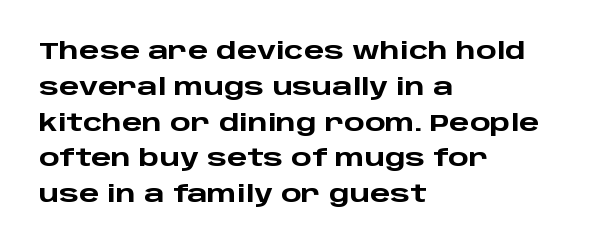
Q: Is the text bold? A: Yes.
Q: Is the text italic (slanted)? A: No, it is upright.
Q: Is the text underlined? A: No.
Q: How is the paragraph aligned? A: Left-aligned.
Q: Is the spacing between letters normal or unusually wide? A: Normal.
Q: Is the spacing between lines tight, normal or loose? A: Normal.
